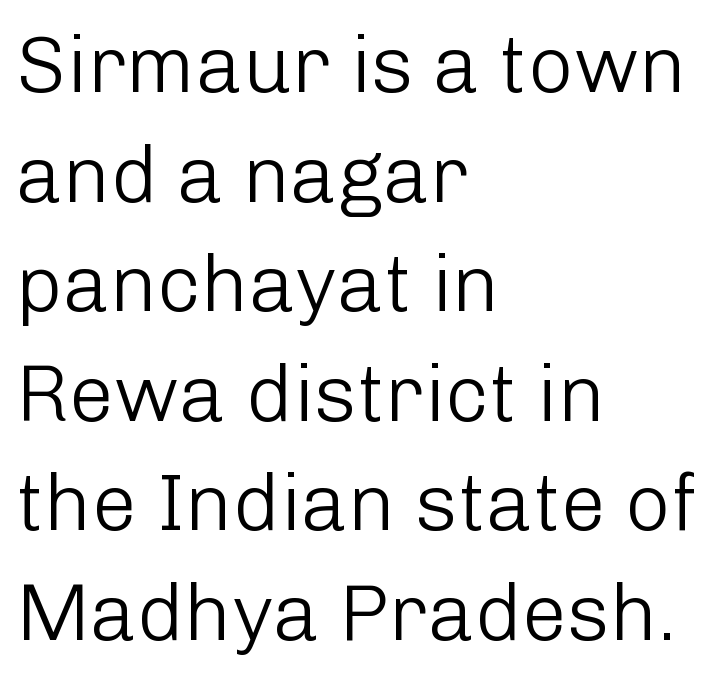
Q: Is the text bold? A: No.
Q: Is the text italic (slanted)? A: No, it is upright.
Q: Is the typeface a serif or a sans-serif typeface? A: Sans-serif.
Q: Is the text underlined? A: No.
Q: How is the paragraph aligned? A: Left-aligned.
Q: Is the spacing between letters normal or unusually wide? A: Normal.
Q: Is the spacing between lines tight, normal or loose? A: Normal.
Q: Width (condensed, normal, or wide)? A: Normal.
Q: Stroke contrast? A: Low.
Q: x-height? A: Medium.
Q: Monospaced? A: No.
